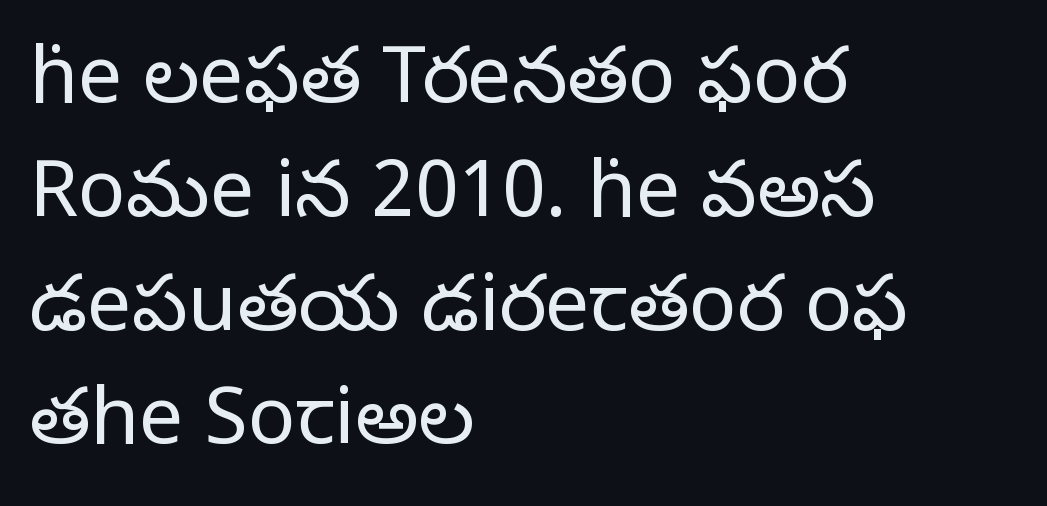
The image shows 79 px regular-weight serif type, upright; set left-aligned, normal line spacing (1.44x), normal letter spacing, not underlined; low stroke contrast and a large x-height.
